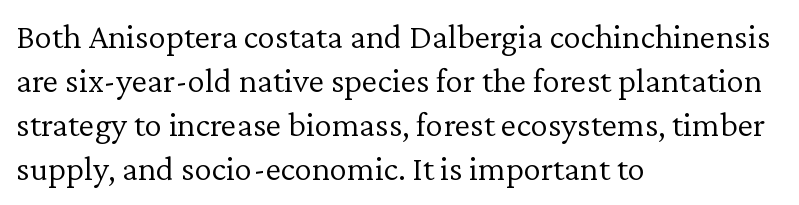
{"serif": "yes", "italic": "no", "bold": "no", "weight": "light", "width": "normal", "stroke_contrast": "low", "x_height": "medium", "monospaced": "no", "underline": "no", "align": "left", "line_spacing": "normal", "line_spacing_ratio": 1.26, "letter_spacing": "normal", "letter_spacing_em": 0.0, "glyph_px": 35}
